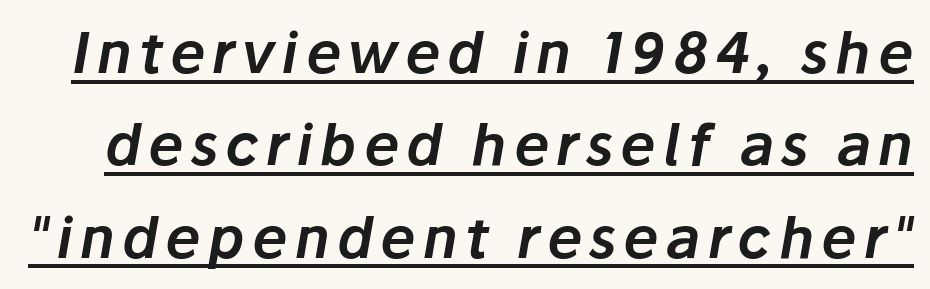
The image shows 56 px text type, italic (leaning right); set normal line spacing (1.65x), underlined; low stroke contrast and a medium x-height.
